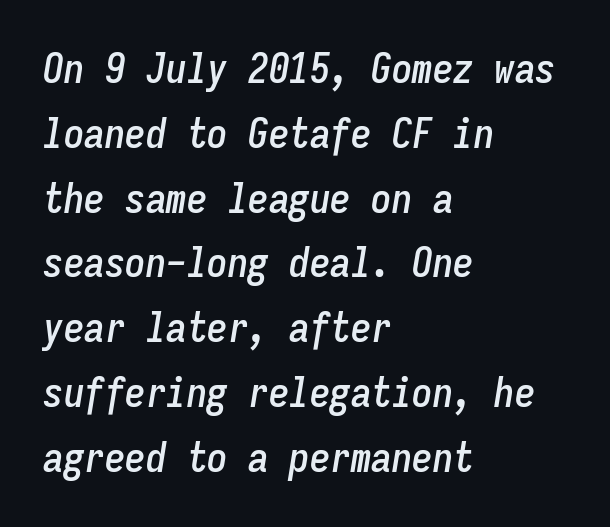
Horizontal bands of white between lines are of average thickness. Left-aligned paragraph, ragged on the right. Every character here occupies the same horizontal width, giving the sample a typewriter-like rhythm. Is the letter spacing exaggerated? No — it looks like the ordinary default.
